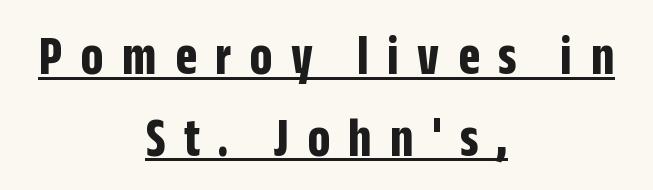
The image shows 57 px bold, condensed sans-serif type, upright; set centered, normal line spacing (1.43x), unusually wide letter spacing (+0.32 em), underlined; low stroke contrast and a large x-height.
